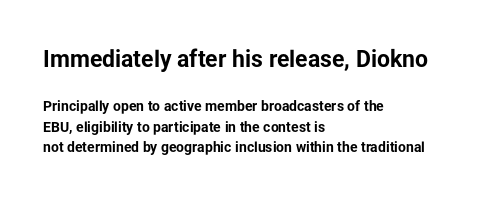
The image shows 23 px bold type, upright; set left-aligned, normal line spacing (1.49x), normal letter spacing, not underlined; the first (top) block is 1.64x larger.
